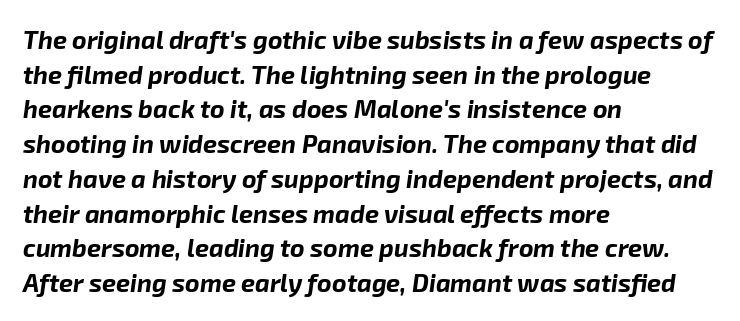
{"italic": "yes", "lean": "right", "slant_degrees": 8, "bold": "yes", "underline": "no", "align": "left", "line_spacing": "normal", "line_spacing_ratio": 1.39, "letter_spacing": "normal", "letter_spacing_em": 0.0, "glyph_px": 25}
